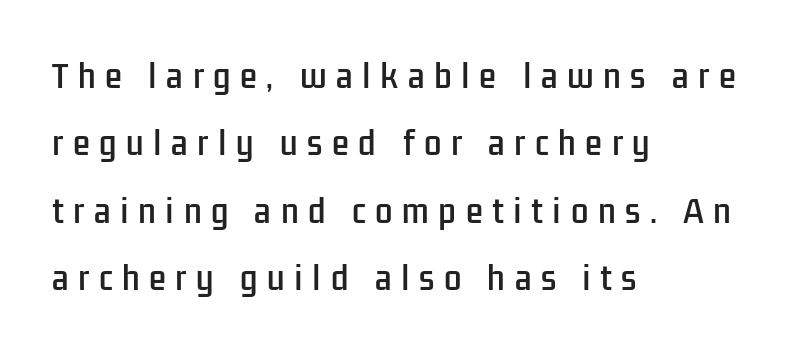
Q: Is the text italic (slanted)? A: No, it is upright.
Q: Is the typeface a serif or a sans-serif typeface? A: Sans-serif.
Q: Is the text underlined? A: No.
Q: How is the paragraph aligned? A: Left-aligned.
Q: Is the spacing between letters normal or unusually wide? A: Unusually wide.
Q: Is the spacing between lines tight, normal or loose? A: Loose.
Q: Width (condensed, normal, or wide)? A: Condensed.
Q: Stroke contrast? A: Low.
Q: x-height? A: Medium.
Q: Monospaced? A: No.
